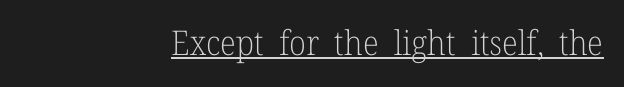
{"serif": "yes", "italic": "no", "bold": "no", "weight": "light", "width": "normal", "stroke_contrast": "low", "x_height": "medium", "monospaced": "no", "underline": "yes", "align": "right", "letter_spacing": "normal", "letter_spacing_em": 0.0, "glyph_px": 34}
